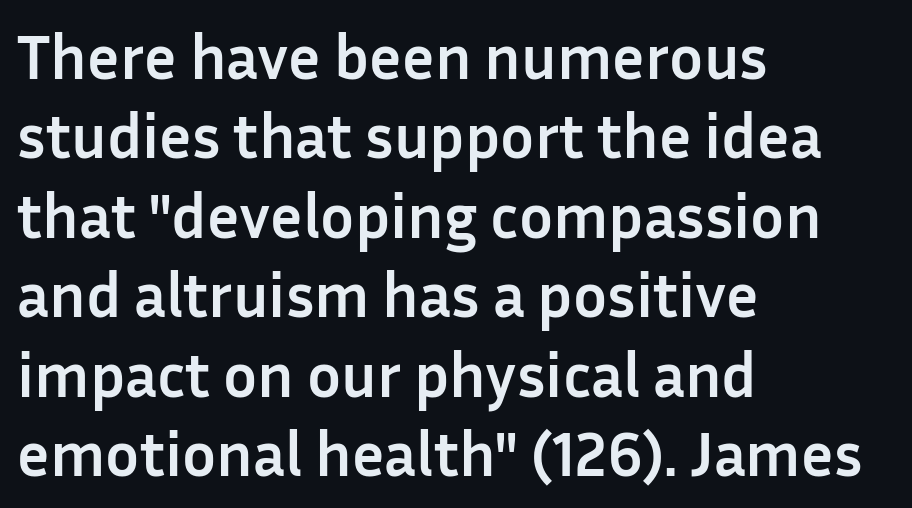
Q: Is the text bold? A: Yes.
Q: Is the text italic (slanted)? A: No, it is upright.
Q: Is the typeface a serif or a sans-serif typeface? A: Sans-serif.
Q: Is the text underlined? A: No.
Q: How is the paragraph aligned? A: Left-aligned.
Q: Is the spacing between letters normal or unusually wide? A: Normal.
Q: Is the spacing between lines tight, normal or loose? A: Normal.
Q: Width (condensed, normal, or wide)? A: Normal.
Q: Stroke contrast? A: Low.
Q: x-height? A: Medium.
Q: Monospaced? A: No.
